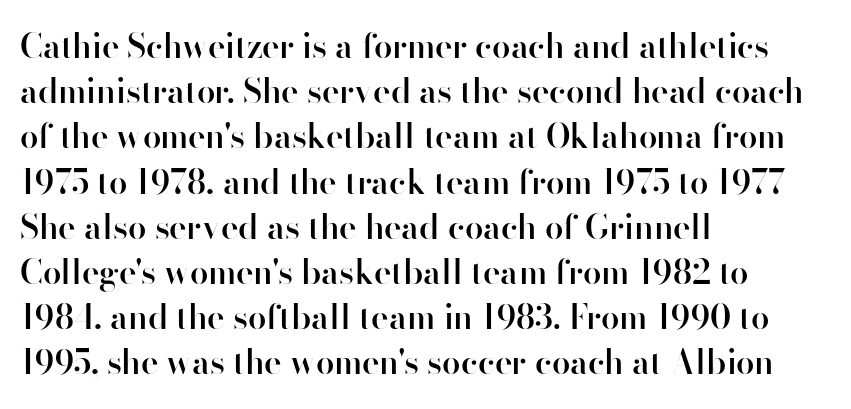
The image shows 33 px semibold sans-serif type, upright; set left-aligned, normal line spacing (1.37x), normal letter spacing, not underlined; high stroke contrast and a small x-height.
